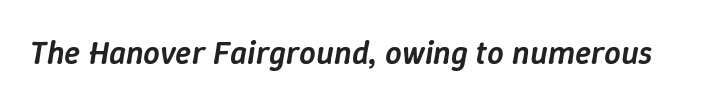
Inter-character spacing is left at the font's built-in metrics. Summary of weight: moderately heavy, a semibold. Think of a printed novel: that variable character pitch is what you see here. This rendering features lettering with no underline.
